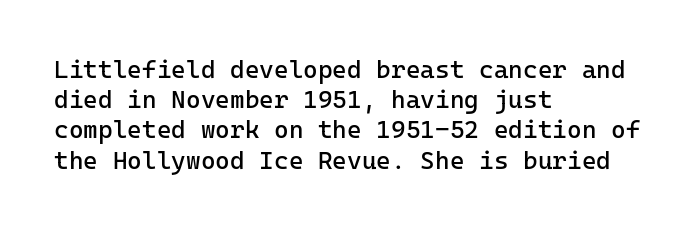
{"italic": "no", "bold": "no", "underline": "no", "align": "left", "line_spacing_ratio": 1.21, "letter_spacing": "normal", "letter_spacing_em": 0.0, "glyph_px": 25}
